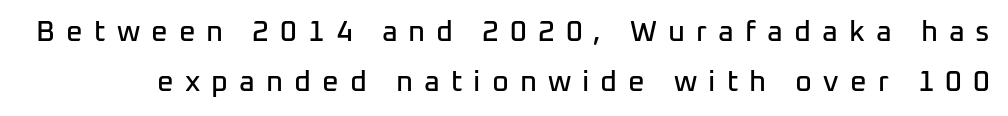
Q: Is the text italic (slanted)? A: No, it is upright.
Q: Is the typeface a serif or a sans-serif typeface? A: Sans-serif.
Q: Is the text underlined? A: No.
Q: Is the spacing between letters normal or unusually wide? A: Unusually wide.
Q: Width (condensed, normal, or wide)? A: Normal.
Q: Stroke contrast? A: Low.
Q: x-height? A: Medium.
Q: Monospaced? A: No.
